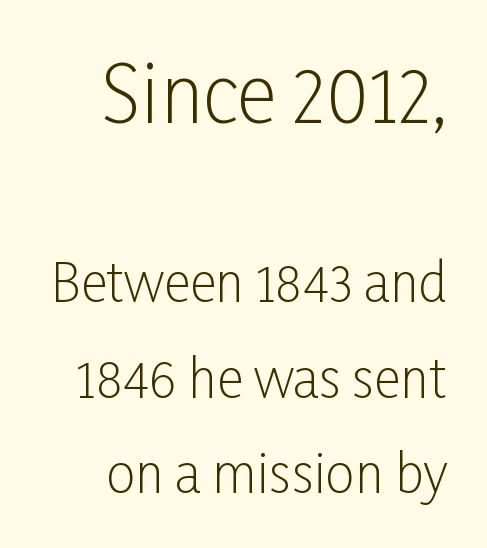
{"serif": "no", "italic": "no", "bold": "no", "weight": "light", "width": "condensed", "stroke_contrast": "low", "x_height": "medium", "monospaced": "no", "underline": "no", "line_spacing_ratio": 1.84, "letter_spacing": "normal", "letter_spacing_em": 0.0, "larger_block": "first", "size_ratio": 1.5, "glyph_px": 78}
